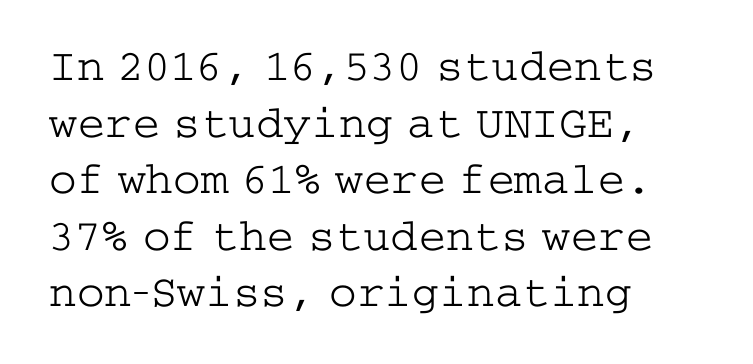
The image shows 46 px light, wide serif type, upright; set left-aligned, line spacing 1.23x, normal letter spacing, not underlined; low stroke contrast and a medium x-height.
